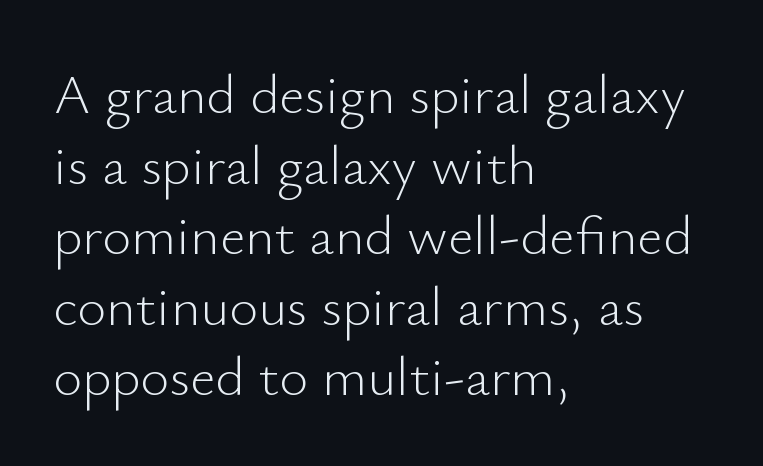
{"serif": "no", "italic": "no", "bold": "no", "weight": "light", "width": "normal", "stroke_contrast": "low", "x_height": "small", "monospaced": "no", "underline": "no", "align": "left", "line_spacing": "normal", "line_spacing_ratio": 1.26, "letter_spacing": "normal", "letter_spacing_em": 0.0, "glyph_px": 56}
